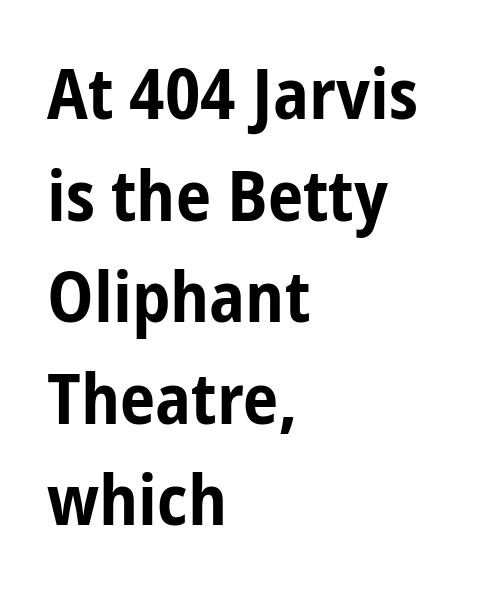
Q: Is the text bold? A: Yes.
Q: Is the text italic (slanted)? A: No, it is upright.
Q: Is the typeface a serif or a sans-serif typeface? A: Sans-serif.
Q: Is the text underlined? A: No.
Q: How is the paragraph aligned? A: Left-aligned.
Q: Is the spacing between letters normal or unusually wide? A: Normal.
Q: Is the spacing between lines tight, normal or loose? A: Normal.
Q: Width (condensed, normal, or wide)? A: Condensed.
Q: Stroke contrast? A: Low.
Q: x-height? A: Medium.
Q: Monospaced? A: No.
